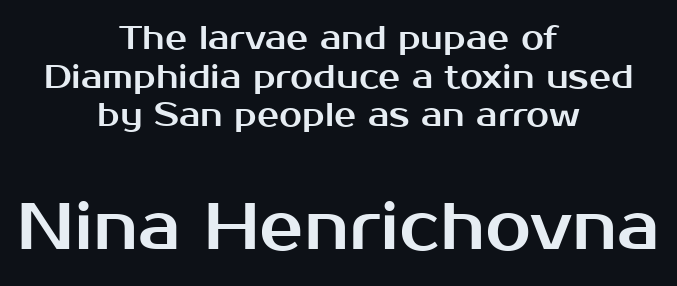
{"serif": "no", "italic": "no", "width": "normal", "stroke_contrast": "medium", "x_height": "medium", "monospaced": "no", "underline": "no", "align": "center", "line_spacing_ratio": 1.17, "letter_spacing": "normal", "letter_spacing_em": 0.0, "larger_block": "second", "size_ratio": 2.0, "glyph_px": 66}
